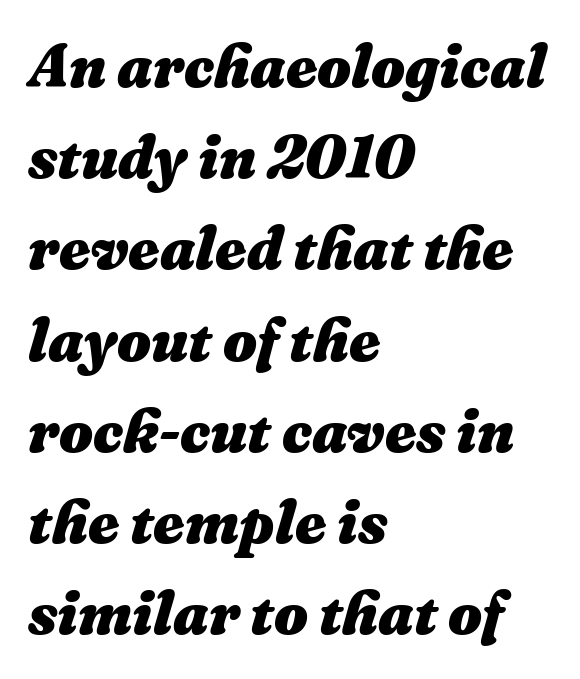
{"italic": "yes", "lean": "right", "slant_degrees": 16, "bold": "yes", "weight": "heavy", "width": "normal", "stroke_contrast": "medium", "x_height": "medium", "monospaced": "no", "underline": "no", "align": "left", "line_spacing": "normal", "line_spacing_ratio": 1.52, "letter_spacing": "normal", "letter_spacing_em": 0.0, "glyph_px": 60}
